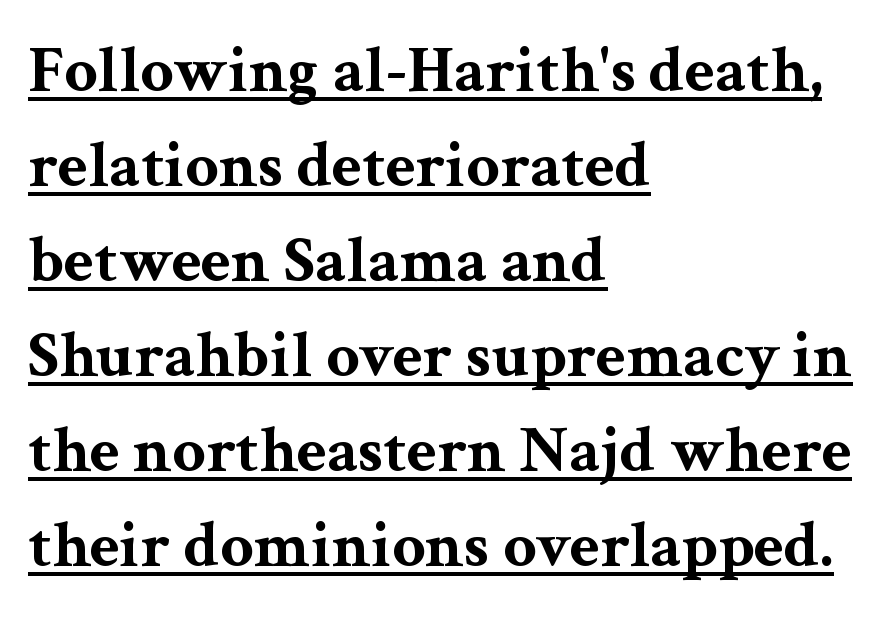
{"serif": "yes", "italic": "no", "bold": "yes", "weight": "bold", "width": "wide", "stroke_contrast": "medium", "x_height": "medium", "monospaced": "no", "underline": "yes", "align": "left", "line_spacing": "normal", "line_spacing_ratio": 1.44, "letter_spacing": "normal", "letter_spacing_em": 0.0, "glyph_px": 66}
